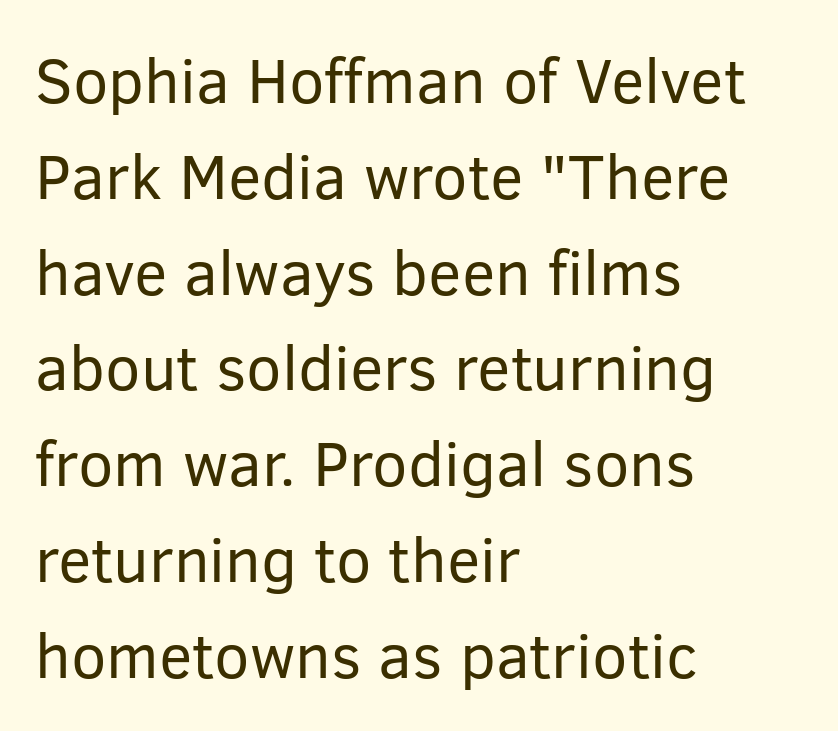
The words here are not underlined. The characters display no serif detailing; their extremities are plain. The letterforms sit shoulder to shoulder at normal distance. This sample has the flowing, uneven cadence of proportional lettering. The lettering holds an erect, upright posture throughout. The characters are drawn with everyday or finer stroke widths.
